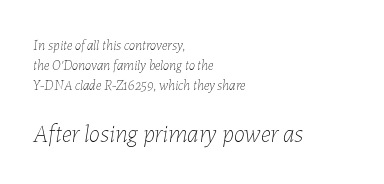
Larger block? The one below; the one above is distinctly smaller. There is no visible air inserted between adjacent glyphs. Notice how the passage keeps a crisp vertical edge on the left only. Just letters on the line, the space beneath them empty. The rendering applies a slant to the glyphs.
